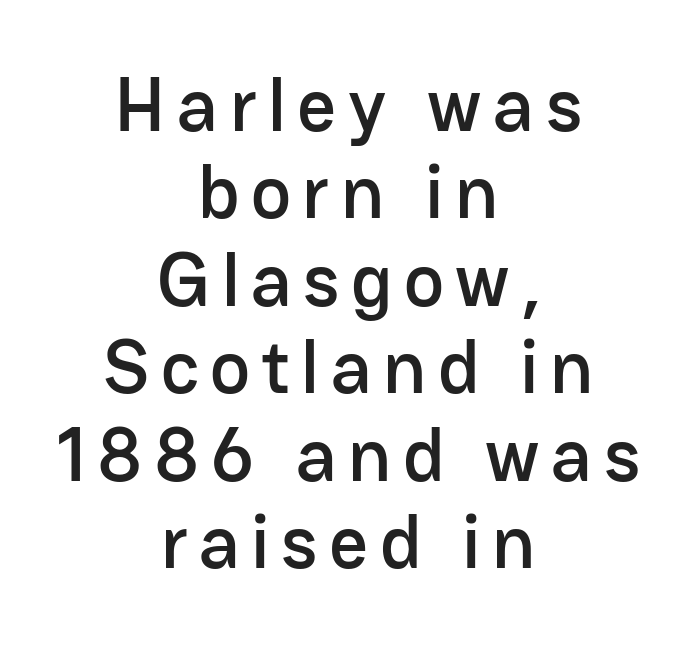
{"serif": "no", "italic": "no", "width": "normal", "stroke_contrast": "low", "x_height": "medium", "monospaced": "no", "underline": "no", "align": "center", "line_spacing": "tight", "line_spacing_ratio": 1.15, "glyph_px": 76}
